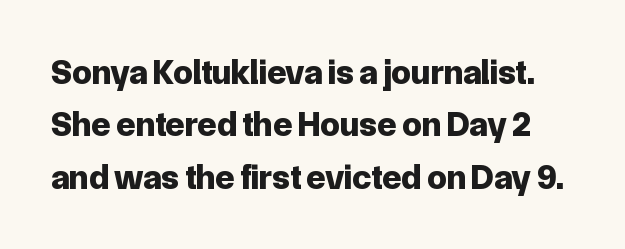
{"serif": "no", "italic": "no", "bold": "yes", "weight": "bold", "width": "normal", "stroke_contrast": "low", "x_height": "medium", "monospaced": "no", "underline": "no", "line_spacing": "normal", "line_spacing_ratio": 1.5, "letter_spacing": "normal", "letter_spacing_em": 0.0, "glyph_px": 35}
